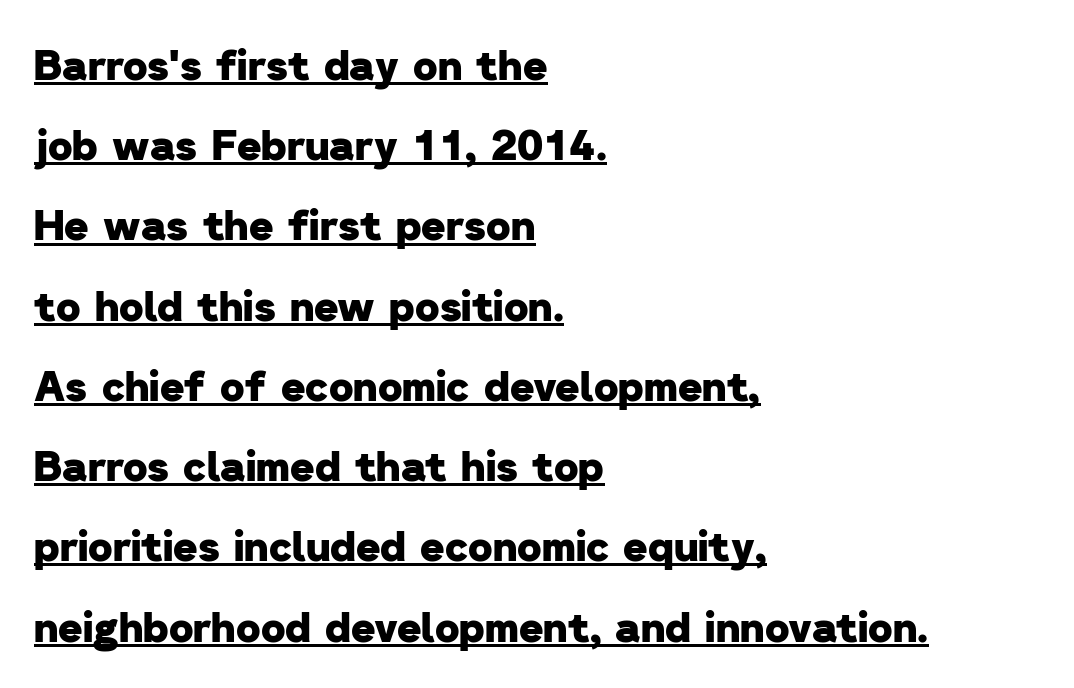
The line-height multiplier appears high, well above default. The letters advance in unequal steps, a hallmark of proportional type. Tracking here is standard; glyphs follow each other at the usual distance. Look at the bottom of the vertical strokes: they stop flat, with no serifs.
